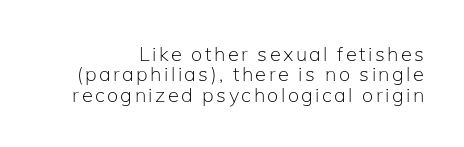
When letters stand straight like this, we call the style roman or upright. This block would grow much taller if given ordinary leading; it's compressed now. Stroke thickness stays within the range of a standard reading face or lighter. Glance below the letters and you will spot only blank space.
